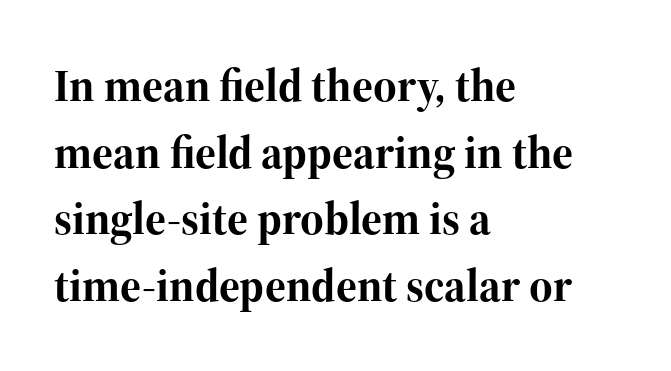
Q: Is the text bold? A: Yes.
Q: Is the text italic (slanted)? A: No, it is upright.
Q: Is the typeface a serif or a sans-serif typeface? A: Serif.
Q: Is the text underlined? A: No.
Q: How is the paragraph aligned? A: Left-aligned.
Q: Is the spacing between letters normal or unusually wide? A: Normal.
Q: Is the spacing between lines tight, normal or loose? A: Normal.
Q: Width (condensed, normal, or wide)? A: Normal.
Q: Stroke contrast? A: High.
Q: x-height? A: Medium.
Q: Monospaced? A: No.
